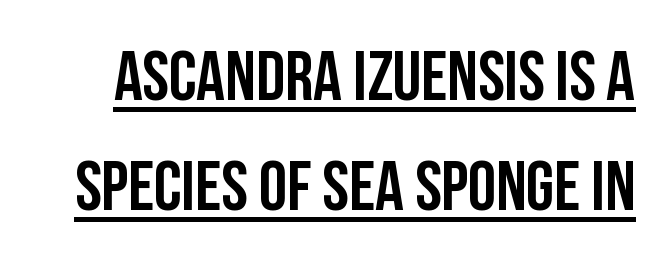
Q: Is the text italic (slanted)? A: No, it is upright.
Q: Is the typeface a serif or a sans-serif typeface? A: Sans-serif.
Q: Is the text underlined? A: Yes.
Q: Is the spacing between letters normal or unusually wide? A: Normal.
Q: Is the spacing between lines tight, normal or loose? A: Normal.
Q: Width (condensed, normal, or wide)? A: Condensed.
Q: Stroke contrast? A: Low.
Q: x-height? A: Large.
Q: Monospaced? A: No.
